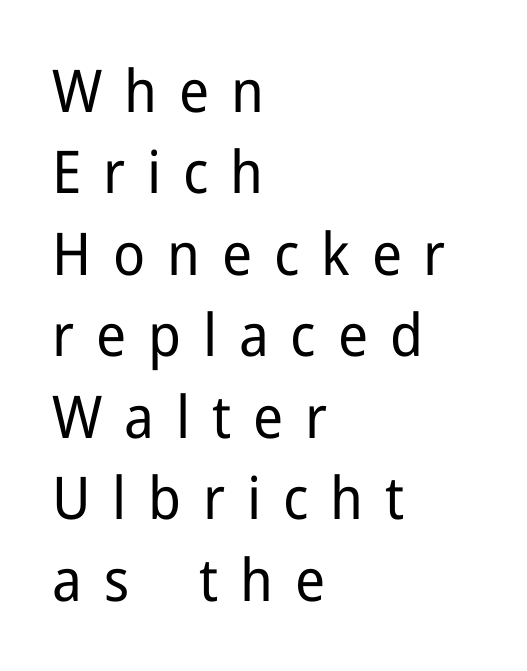
The image shows 59 px regular-weight sans-serif type, upright; set left-aligned, normal line spacing (1.38x), unusually wide letter spacing (+0.37 em), not underlined; low stroke contrast and a medium x-height.
